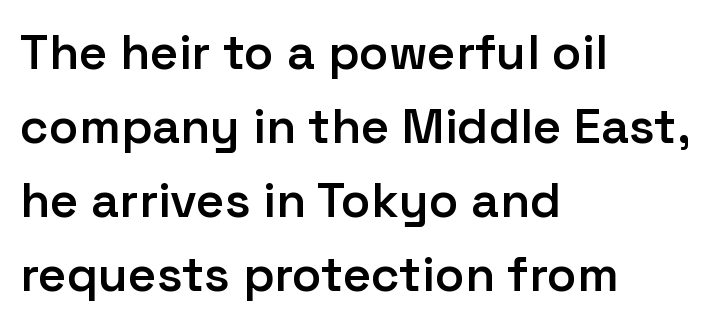
{"serif": "no", "italic": "no", "bold": "semi", "weight": "semibold", "width": "normal", "stroke_contrast": "low", "x_height": "medium", "monospaced": "no", "underline": "no", "align": "left", "line_spacing": "normal", "line_spacing_ratio": 1.51, "letter_spacing": "normal", "letter_spacing_em": 0.0, "glyph_px": 49}
